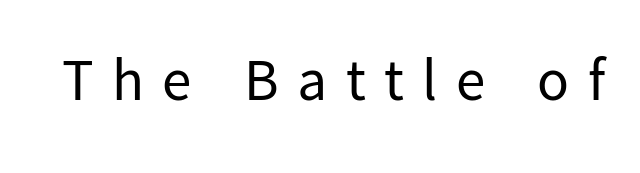
The passage shown is typeset with a sans-serif family. A clean baseline with only descenders dipping below it. Here the designer chose a conventional face with non-uniform glyph widths. Rendered with straight, roman letterforms. The typeface has the unassuming heft of standard copy or less. How are the letters spaced? Widely, with obvious added tracking.
